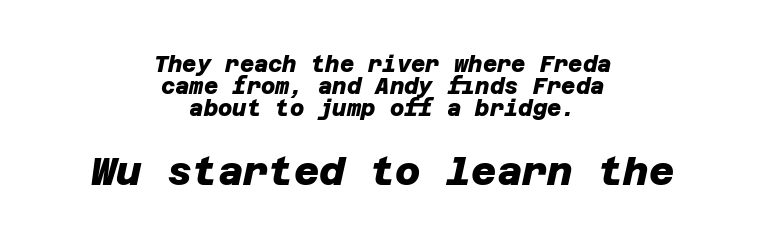
The image shows 39 px heavy sans-serif type; set centered, tight line spacing (1.0x), normal letter spacing, not underlined; the second (bottom) block is 1.77x larger; low stroke contrast and a large x-height.
